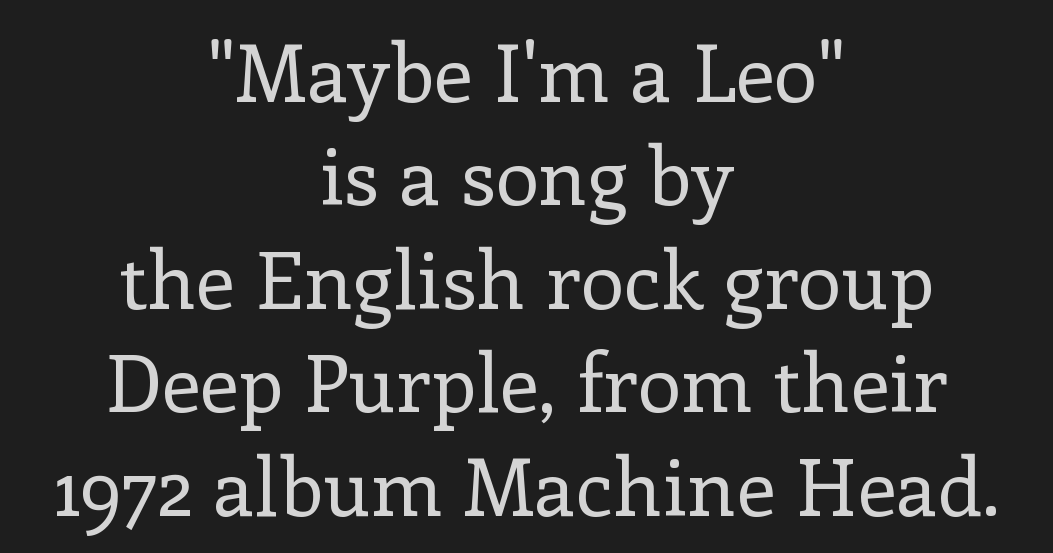
{"serif": "yes", "italic": "no", "bold": "no", "weight": "regular", "width": "normal", "stroke_contrast": "low", "x_height": "medium", "monospaced": "no", "underline": "no", "align": "center", "line_spacing": "normal", "line_spacing_ratio": 1.31, "letter_spacing": "normal", "letter_spacing_em": 0.0, "glyph_px": 79}
